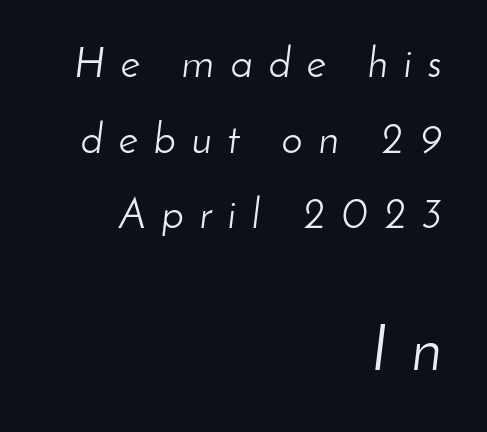
Q: Is the text bold? A: No.
Q: Is the text italic (slanted)? A: Yes, it leans right by about 8 degrees.
Q: Is the text underlined? A: No.
Q: How is the paragraph aligned? A: Right-aligned.
Q: Is the spacing between letters normal or unusually wide? A: Unusually wide.
Q: Which block of text is set in a larger size, the first (top) or the second (bottom)? A: The second (bottom) one.
Q: Width (condensed, normal, or wide)? A: Normal.
Q: Stroke contrast? A: Low.
Q: x-height? A: Small.
Q: Monospaced? A: No.
